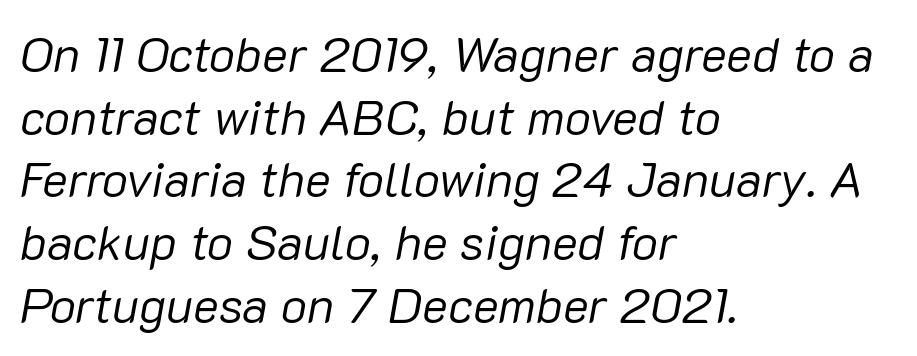
Q: Is the text bold? A: No.
Q: Is the text italic (slanted)? A: Yes, it leans right by about 10 degrees.
Q: Is the text underlined? A: No.
Q: How is the paragraph aligned? A: Left-aligned.
Q: Is the spacing between letters normal or unusually wide? A: Normal.
Q: Is the spacing between lines tight, normal or loose? A: Normal.
Q: Width (condensed, normal, or wide)? A: Normal.
Q: Stroke contrast? A: Low.
Q: x-height? A: Medium.
Q: Monospaced? A: No.
